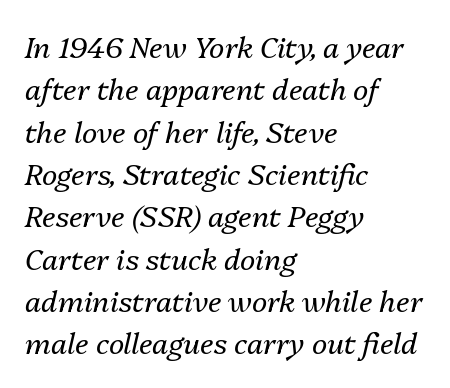
Q: Is the text bold? A: No.
Q: Is the text italic (slanted)? A: Yes, it leans right by about 13 degrees.
Q: Is the text underlined? A: No.
Q: How is the paragraph aligned? A: Left-aligned.
Q: Is the spacing between letters normal or unusually wide? A: Normal.
Q: Is the spacing between lines tight, normal or loose? A: Normal.
Q: Width (condensed, normal, or wide)? A: Normal.
Q: Stroke contrast? A: Medium.
Q: x-height? A: Medium.
Q: Monospaced? A: No.
